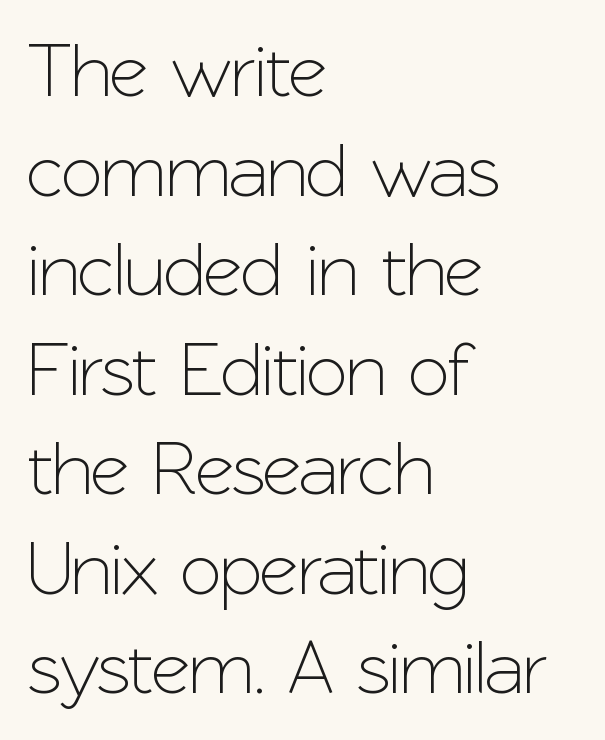
Varying glyph widths throughout — classic text-font behaviour. The letters stand upright; this is a roman face. This rendering leaves character spacing at its baseline value. The string is rendered with underlining switched off. Horizontally, the lines are justified to the leading edge only.
